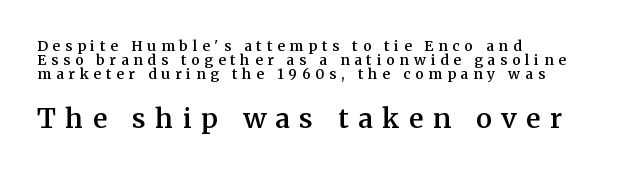
Posture: vertical. The font is running at a semibold setting, under full bold. Summary of vertical rhythm: compact, with narrow interline spacing. The foot of each line stays bare and open. These lines stack with their left ends in a neat column. The tracking jumps out immediately: characters are airy and widely separated.
